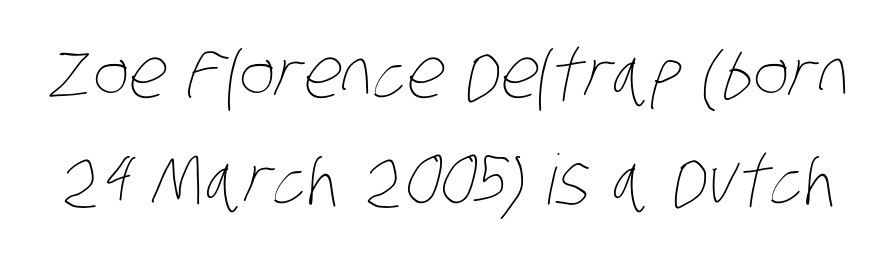
Q: Is the text bold? A: No.
Q: Is the text underlined? A: No.
Q: Is the spacing between letters normal or unusually wide? A: Normal.
Q: Is the spacing between lines tight, normal or loose? A: Normal.
Q: Width (condensed, normal, or wide)? A: Condensed.
Q: Stroke contrast? A: Low.
Q: x-height? A: Large.
Q: Monospaced? A: No.
